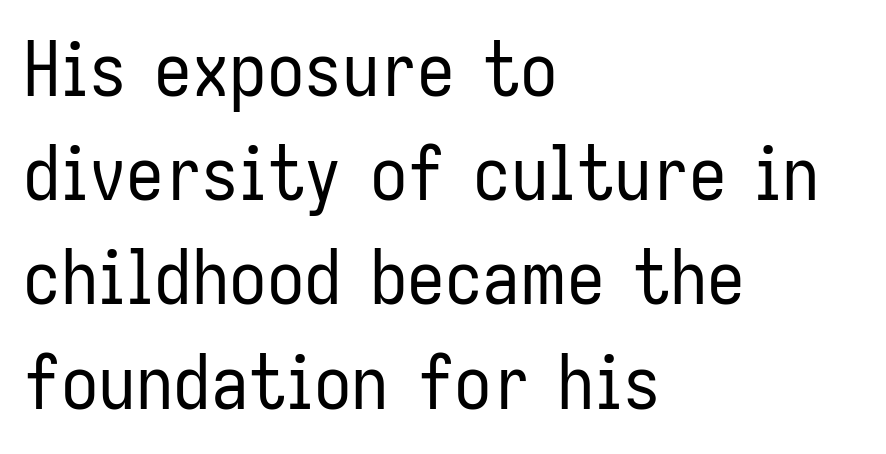
This sample is left-justified, so line endings fall wherever the words run out. Vertical stems look standard width or narrower in stroke. The line-height multiplier appears to be the usual default. The words here are not underlined. This rendering employs a face without finishing strokes, i.e., a sans-serif.
